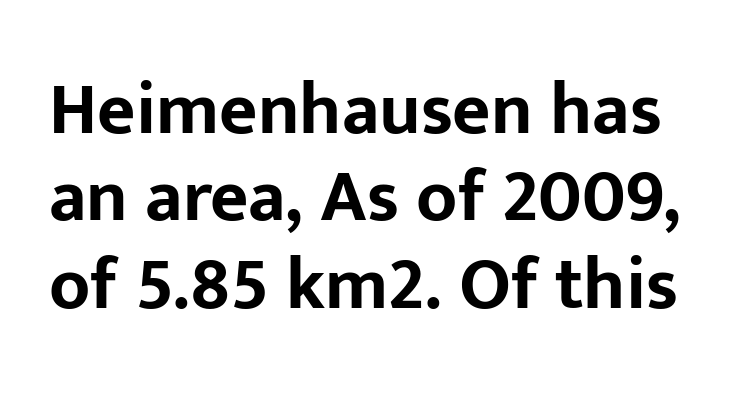
Q: Is the text bold? A: Yes.
Q: Is the text italic (slanted)? A: No, it is upright.
Q: Is the typeface a serif or a sans-serif typeface? A: Sans-serif.
Q: Is the text underlined? A: No.
Q: Is the spacing between letters normal or unusually wide? A: Normal.
Q: Width (condensed, normal, or wide)? A: Normal.
Q: Stroke contrast? A: Low.
Q: x-height? A: Medium.
Q: Monospaced? A: No.
